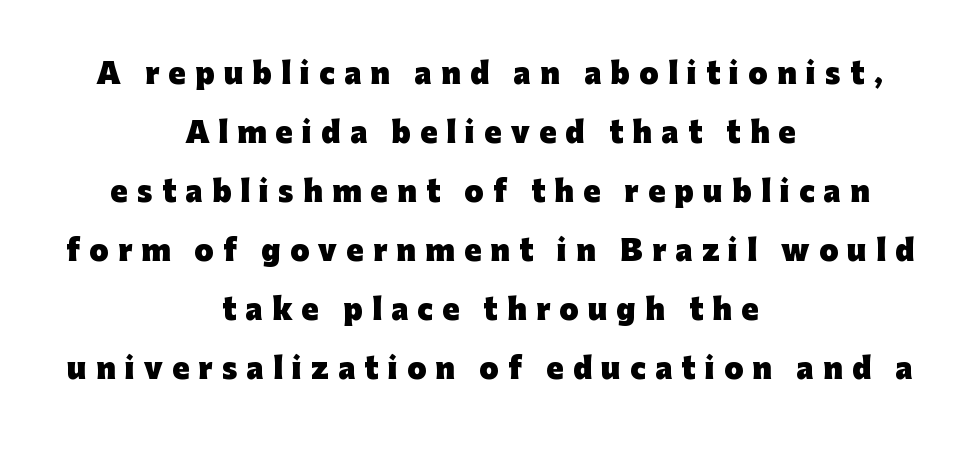
Q: Is the text bold? A: Yes.
Q: Is the text italic (slanted)? A: No, it is upright.
Q: Is the typeface a serif or a sans-serif typeface? A: Sans-serif.
Q: Is the text underlined? A: No.
Q: How is the paragraph aligned? A: Centered.
Q: Is the spacing between letters normal or unusually wide? A: Unusually wide.
Q: Is the spacing between lines tight, normal or loose? A: Loose.
Q: Width (condensed, normal, or wide)? A: Normal.
Q: Stroke contrast? A: Low.
Q: x-height? A: Medium.
Q: Monospaced? A: No.
